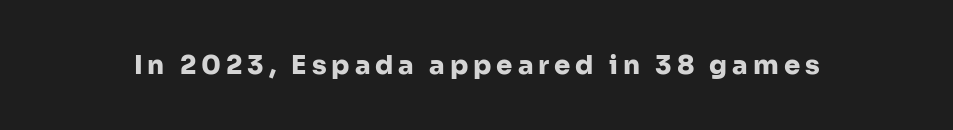
Heavy, bold letterforms. Tall strokes in this sample are plumb rather than angled. The strip under each line holds only bare page.
